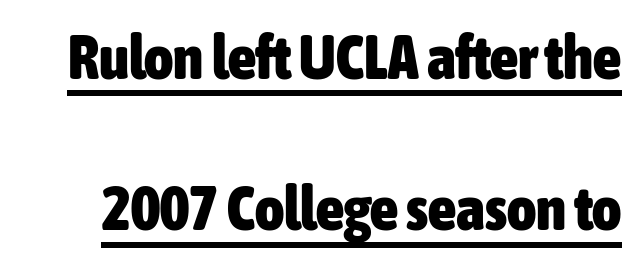
{"serif": "no", "italic": "no", "bold": "yes", "weight": "heavy", "width": "condensed", "stroke_contrast": "low", "x_height": "medium", "monospaced": "no", "underline": "yes", "line_spacing": "loose", "line_spacing_ratio": 2.44, "letter_spacing": "normal", "letter_spacing_em": 0.0, "glyph_px": 62}
